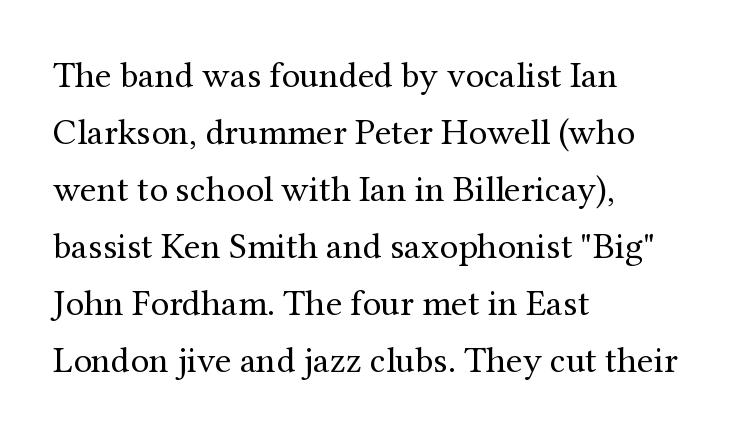
Is the block centered? No — it sits flush against the left margin. Observe the ordinary spacing: letters are neighbours, not strangers. It's the straight-up-and-down kind of type. Compared with a typical body face, this is equally light or lighter still.
